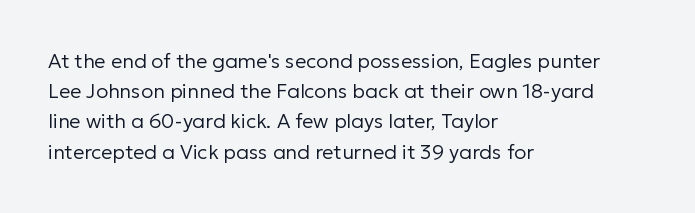
The image shows 20 px text type, upright; set left-aligned, normal line spacing (1.51x), normal letter spacing, not underlined.
